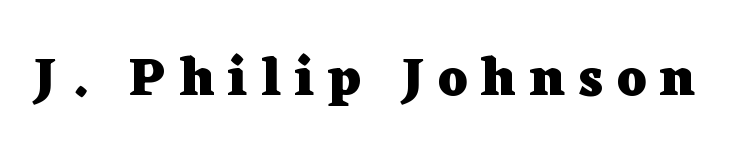
The image shows 53 px heavy, wide serif type, upright; set unusually wide letter spacing (+0.26 em), not underlined; low stroke contrast and a medium x-height.
